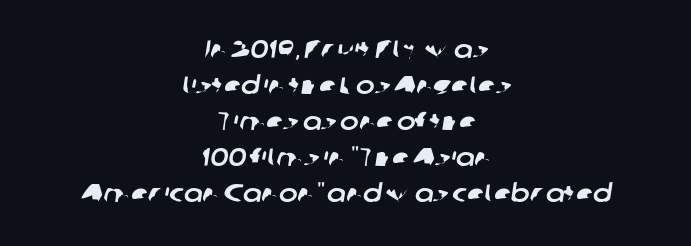
Q: Is the text underlined? A: No.
Q: How is the paragraph aligned? A: Centered.
Q: Is the spacing between letters normal or unusually wide? A: Normal.
Q: Is the spacing between lines tight, normal or loose? A: Normal.
